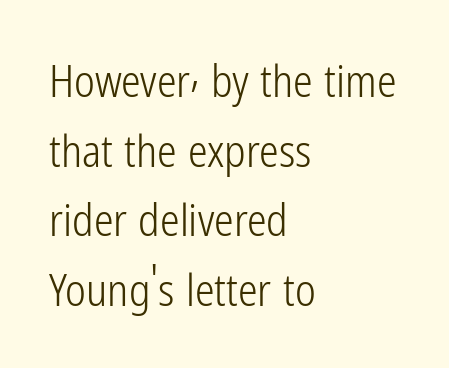
{"serif": "no", "italic": "no", "bold": "no", "weight": "light", "width": "condensed", "stroke_contrast": "low", "x_height": "medium", "monospaced": "no", "underline": "no", "align": "left", "line_spacing": "normal", "line_spacing_ratio": 1.58, "letter_spacing": "normal", "letter_spacing_em": 0.0, "glyph_px": 44}
